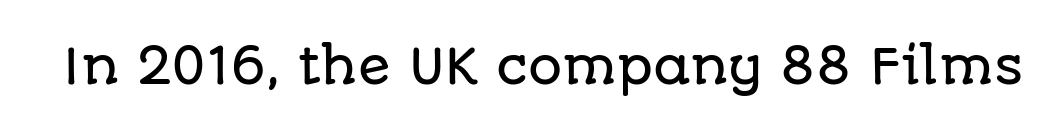
The image shows 48 px sans-serif type, upright; set normal letter spacing, not underlined; low stroke contrast and a large x-height.
